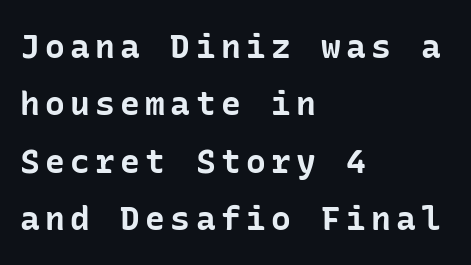
Q: Is the text bold? A: Yes.
Q: Is the text italic (slanted)? A: No, it is upright.
Q: Is the typeface a serif or a sans-serif typeface? A: Sans-serif.
Q: Is the text underlined? A: No.
Q: How is the paragraph aligned? A: Left-aligned.
Q: Width (condensed, normal, or wide)? A: Normal.
Q: Stroke contrast? A: Low.
Q: x-height? A: Medium.
